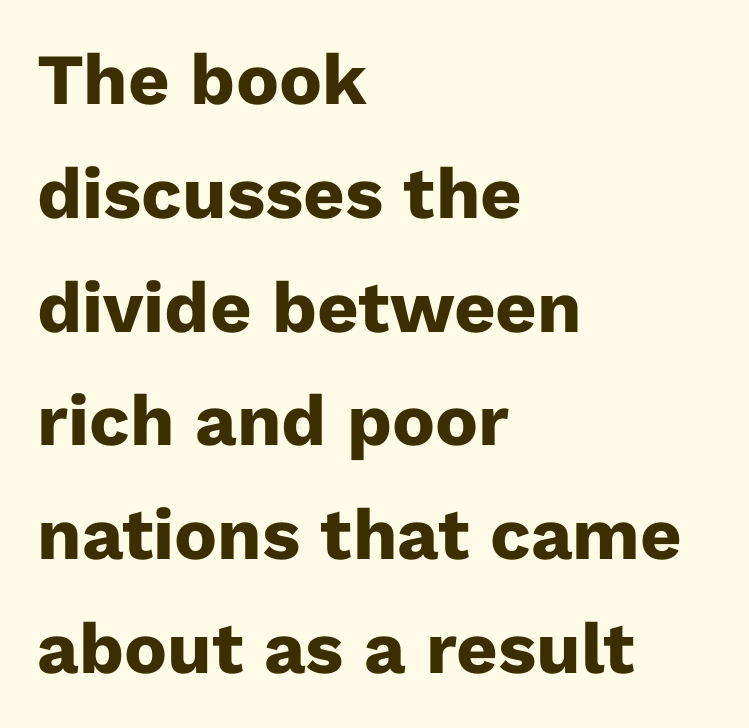
Evenly set lines give the paragraph a standard silhouette. Chunky letters — that's bold for sure. Horizontal alignment here is leftward, the default for most running prose. Rule under the text: the space is simply empty. The letterforms sit shoulder to shoulder at normal distance. Ordinary non-slanted type is in use.
